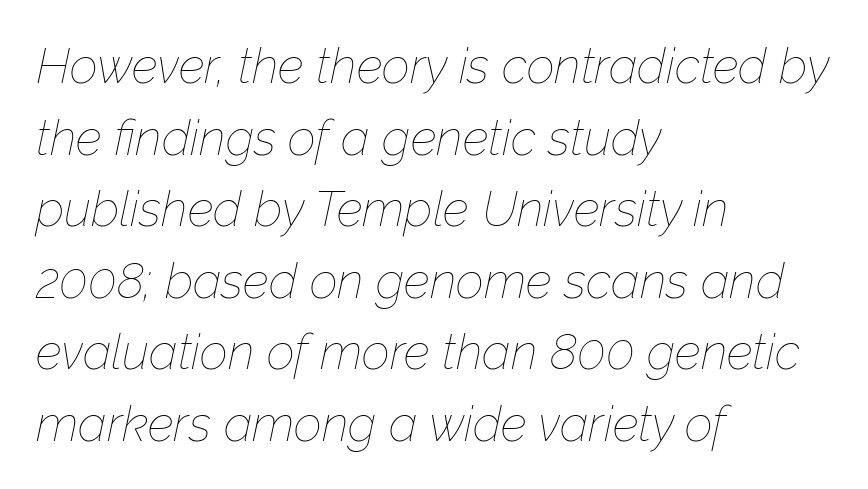
The image shows 49 px thin type, italic (leaning right); set left-aligned, normal line spacing (1.46x), normal letter spacing, not underlined; low stroke contrast and a medium x-height.
